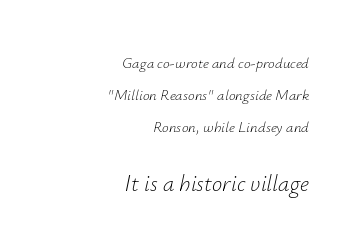
The image shows 23 px text type, italic (leaning right); set right-aligned, loose line spacing (2.13x), normal letter spacing, not underlined; the second (bottom) block is 1.53x larger.
